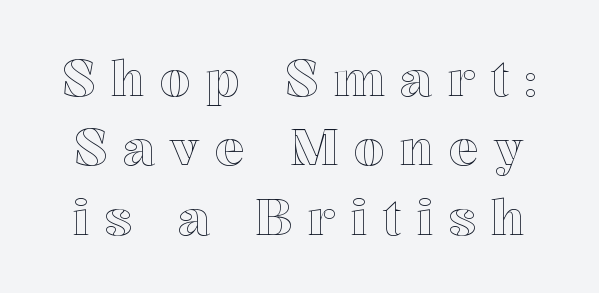
{"italic": "no", "width": "normal", "x_height": "medium", "monospaced": "no", "underline": "no", "line_spacing": "normal", "line_spacing_ratio": 1.39, "letter_spacing": "wide", "letter_spacing_em": 0.3, "glyph_px": 50}
